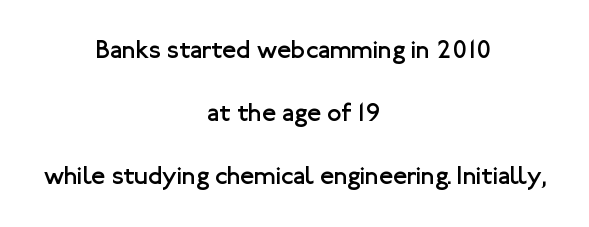
Q: Is the text bold? A: No.
Q: Is the text italic (slanted)? A: No, it is upright.
Q: Is the text underlined? A: No.
Q: How is the paragraph aligned? A: Centered.
Q: Is the spacing between letters normal or unusually wide? A: Normal.
Q: Is the spacing between lines tight, normal or loose? A: Loose.
